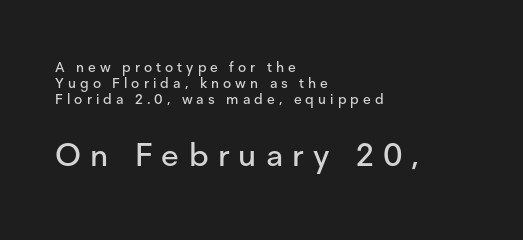
The lettering holds an erect, upright posture throughout. Line spacing here is tight. Quick note: underline off. Each letter keeps its own natural width here, so spacing adapts to shape. The letters are spread apart with noticeably loose tracking.
